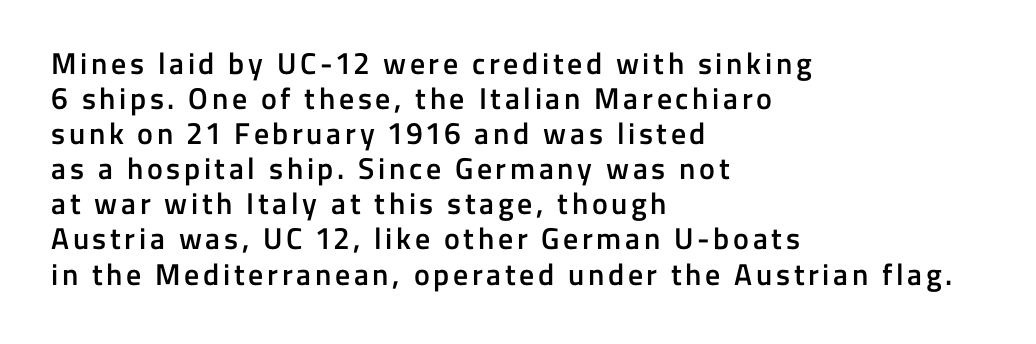
Q: Is the text bold? A: Semi-bold.
Q: Is the text italic (slanted)? A: No, it is upright.
Q: Is the typeface a serif or a sans-serif typeface? A: Sans-serif.
Q: Is the text underlined? A: No.
Q: How is the paragraph aligned? A: Left-aligned.
Q: Width (condensed, normal, or wide)? A: Normal.
Q: Stroke contrast? A: Low.
Q: x-height? A: Medium.
Q: Monospaced? A: No.
